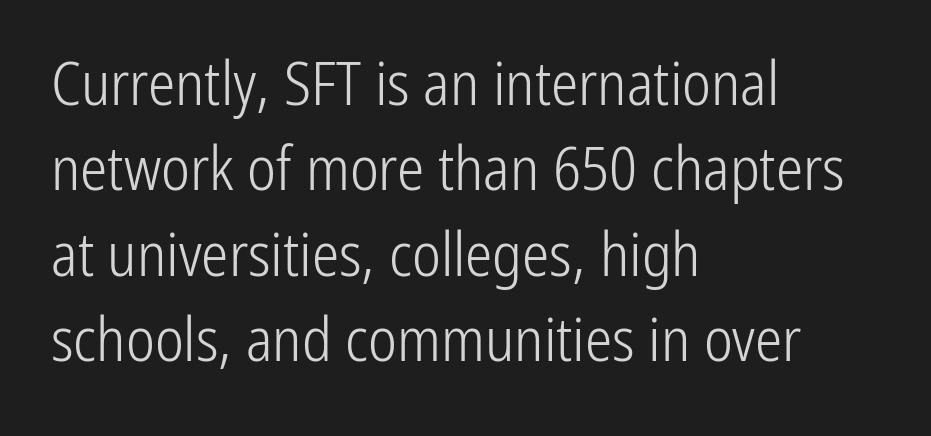
The image shows 61 px light, condensed sans-serif type, upright; set left-aligned, normal line spacing (1.4x), normal letter spacing, not underlined; low stroke contrast and a medium x-height.
